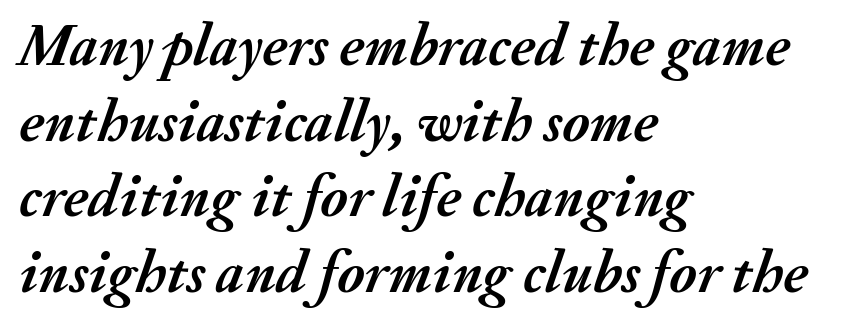
Glance below the letters and you will spot only blank space. What's the leading like? Ordinary, nothing unusual. Short note: letters normally spaced. This sample is left-justified, so line endings fall wherever the words run out. Here the designer chose a conventional face with non-uniform glyph widths.
